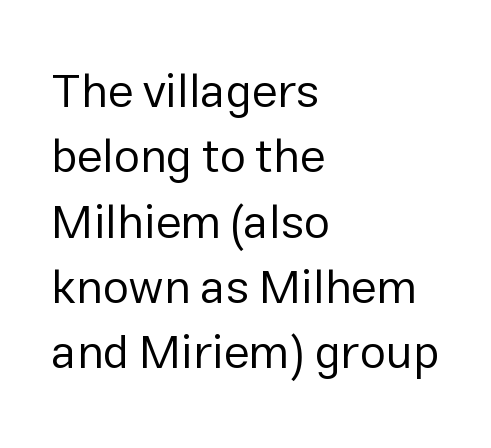
Q: Is the text bold? A: No.
Q: Is the text italic (slanted)? A: No, it is upright.
Q: Is the typeface a serif or a sans-serif typeface? A: Sans-serif.
Q: Is the text underlined? A: No.
Q: How is the paragraph aligned? A: Left-aligned.
Q: Is the spacing between letters normal or unusually wide? A: Normal.
Q: Is the spacing between lines tight, normal or loose? A: Normal.
Q: Width (condensed, normal, or wide)? A: Normal.
Q: Stroke contrast? A: Low.
Q: x-height? A: Medium.
Q: Monospaced? A: No.
